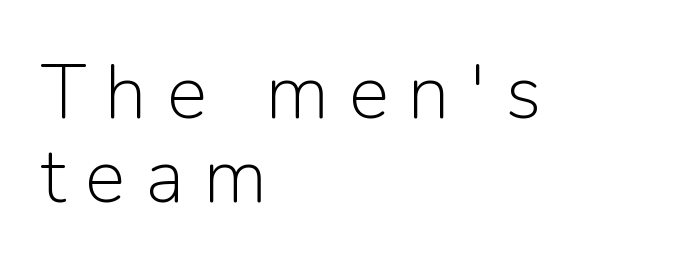
{"serif": "no", "italic": "no", "bold": "no", "weight": "light", "width": "normal", "stroke_contrast": "low", "x_height": "medium", "monospaced": "no", "underline": "no", "align": "left", "line_spacing": "tight", "line_spacing_ratio": 1.1, "letter_spacing": "wide", "letter_spacing_em": 0.26, "glyph_px": 76}
